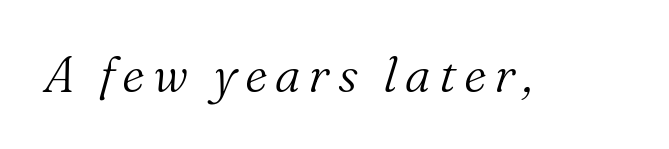
Q: Is the text bold? A: No.
Q: Is the text italic (slanted)? A: Yes, it leans right by about 16 degrees.
Q: Is the typeface a serif or a sans-serif typeface? A: Serif.
Q: Is the text underlined? A: No.
Q: Width (condensed, normal, or wide)? A: Normal.
Q: Stroke contrast? A: Medium.
Q: x-height? A: Medium.
Q: Monospaced? A: No.
